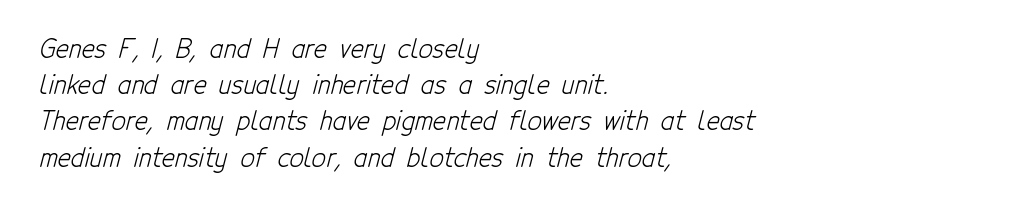
Q: Is the text bold? A: No.
Q: Is the text underlined? A: No.
Q: How is the paragraph aligned? A: Left-aligned.
Q: Is the spacing between letters normal or unusually wide? A: Normal.
Q: Is the spacing between lines tight, normal or loose? A: Normal.
